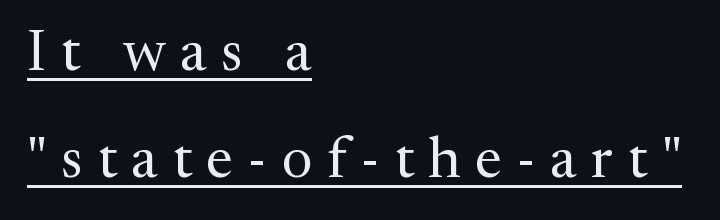
The image shows 58 px regular-weight serif type, upright; set left-aligned, line spacing 1.84x, unusually wide letter spacing (+0.25 em), underlined; medium stroke contrast and a medium x-height.
